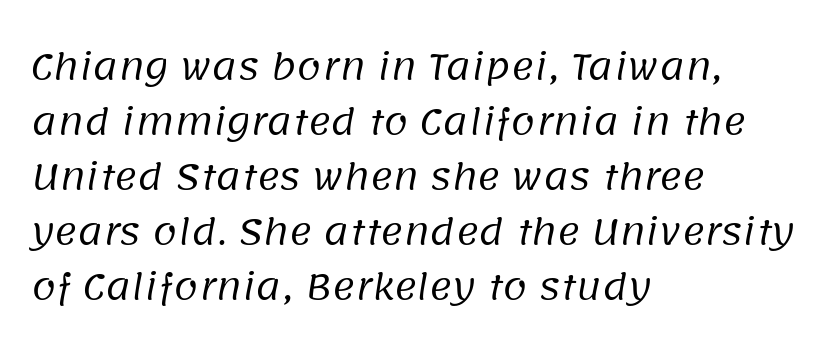
Are there feet on the stems? There aren't — it's a sans. Spacing verdict: proportional, widths tailored to each character. The passage shown has conventional tracking throughout. Horizontal alignment here is leftward, the default for most running prose.
